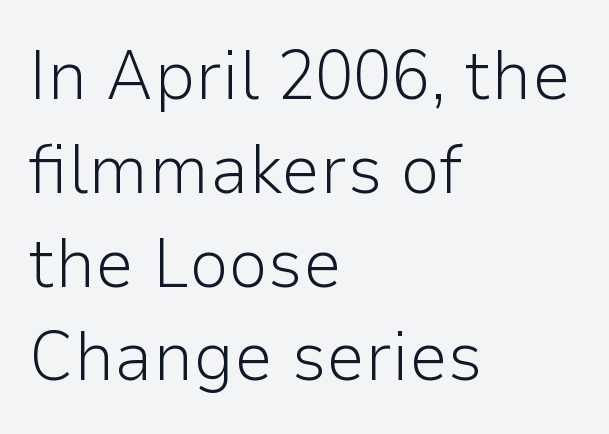
This is not heavy type; no bold has been used. Does the type have serifs? No, each stem ends abruptly. Type without underlining. A typesetter would mark this as roman, not italic. Left-aligned paragraph, ragged on the right. Summary of vertical rhythm: regular, with standard interline spacing.
